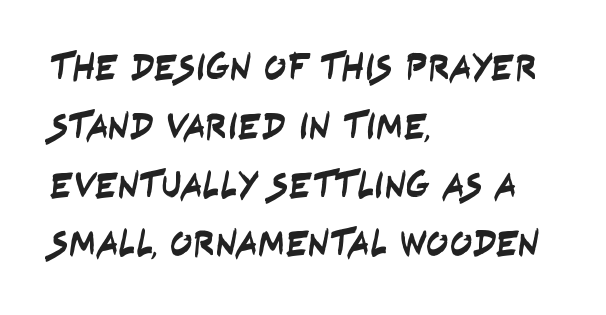
{"serif": "no", "width": "condensed", "stroke_contrast": "low", "x_height": "large", "monospaced": "no", "underline": "no", "align": "left", "line_spacing": "normal", "line_spacing_ratio": 1.59, "letter_spacing": "normal", "letter_spacing_em": 0.0, "glyph_px": 37}
